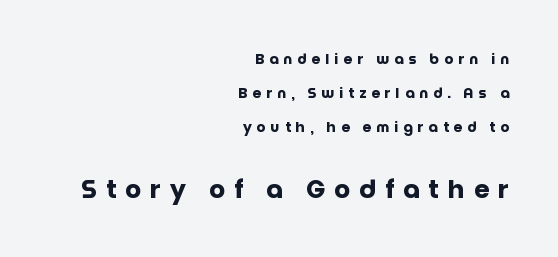
The image shows 25 px bold type, upright; set right-aligned, loose line spacing (2.43x), unusually wide letter spacing (+0.36 em), not underlined; the second (bottom) block is 1.79x larger.
